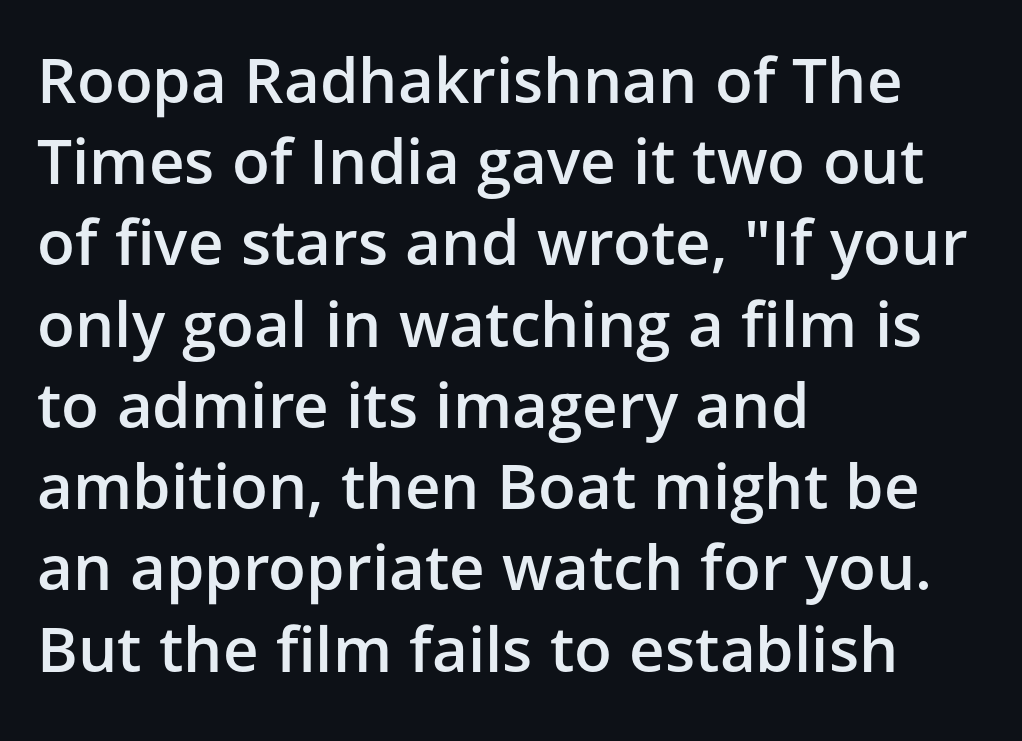
{"serif": "no", "italic": "no", "bold": "semi", "weight": "semibold", "width": "normal", "stroke_contrast": "low", "x_height": "medium", "monospaced": "no", "underline": "no", "align": "left", "line_spacing": "normal", "line_spacing_ratio": 1.31, "letter_spacing": "normal", "letter_spacing_em": 0.0, "glyph_px": 62}
